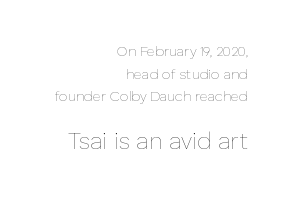
The image shows 23 px text type, upright; set right-aligned, normal line spacing (1.62x), normal letter spacing, not underlined; the second (bottom) block is 1.64x larger.
